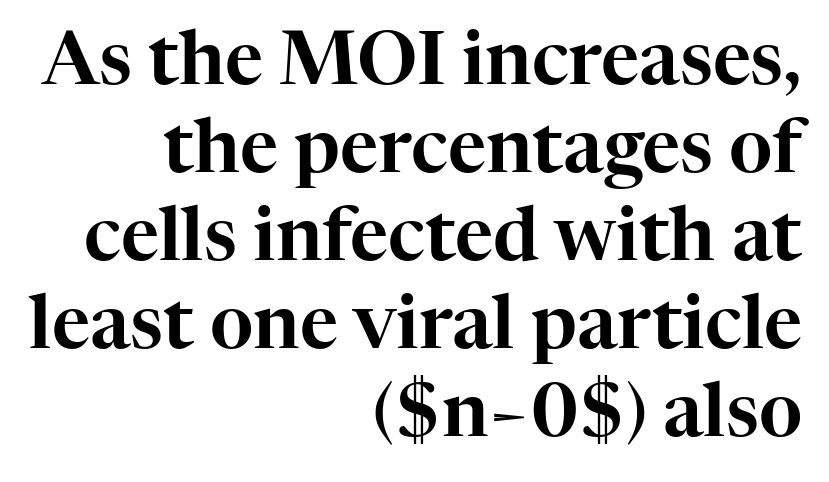
{"serif": "yes", "italic": "no", "width": "normal", "stroke_contrast": "high", "x_height": "medium", "monospaced": "no", "underline": "no", "align": "right", "line_spacing_ratio": 1.19, "letter_spacing": "normal", "letter_spacing_em": 0.0, "glyph_px": 74}
